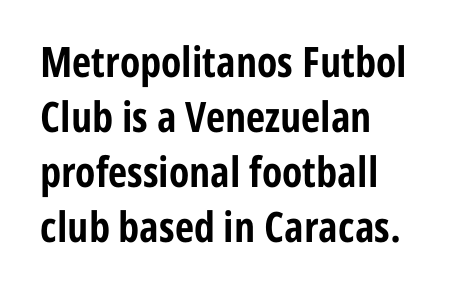
{"serif": "no", "italic": "no", "bold": "yes", "weight": "bold", "width": "condensed", "stroke_contrast": "low", "x_height": "medium", "monospaced": "no", "underline": "no", "align": "left", "line_spacing": "normal", "line_spacing_ratio": 1.31, "letter_spacing": "normal", "letter_spacing_em": 0.0, "glyph_px": 42}
